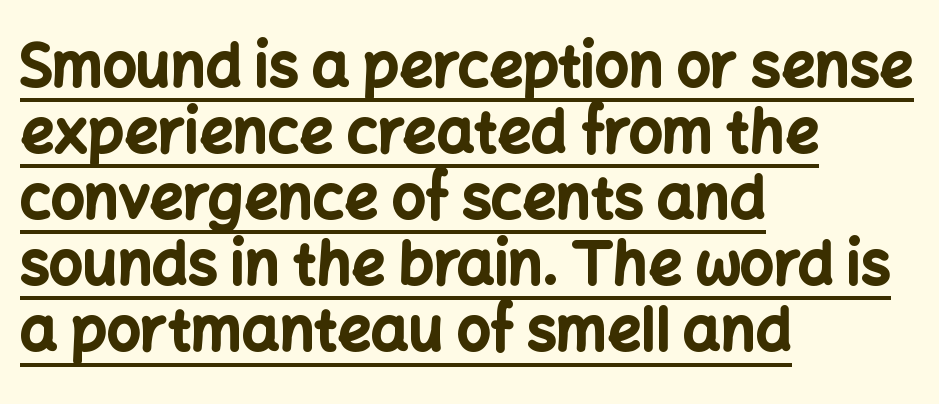
Q: Is the text bold? A: Yes.
Q: Is the text italic (slanted)? A: No, it is upright.
Q: Is the typeface a serif or a sans-serif typeface? A: Sans-serif.
Q: Is the text underlined? A: Yes.
Q: How is the paragraph aligned? A: Left-aligned.
Q: Is the spacing between letters normal or unusually wide? A: Normal.
Q: Is the spacing between lines tight, normal or loose? A: Tight.
Q: Width (condensed, normal, or wide)? A: Normal.
Q: Stroke contrast? A: Low.
Q: x-height? A: Medium.
Q: Monospaced? A: No.
